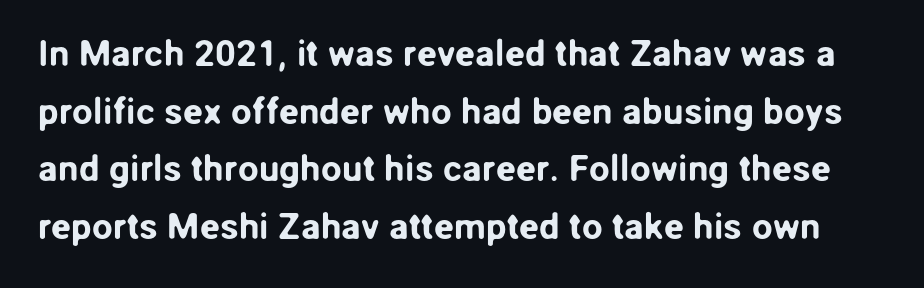
The image shows 37 px sans-serif type, upright; set normal line spacing (1.56x), normal letter spacing, not underlined; low stroke contrast and a medium x-height.
